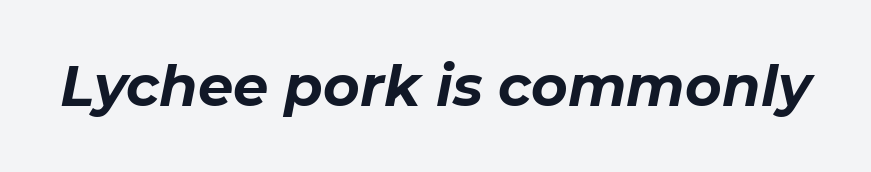
Q: Is the text bold? A: Yes.
Q: Is the text italic (slanted)? A: Yes, it leans right by about 11 degrees.
Q: Is the text underlined? A: No.
Q: Is the spacing between letters normal or unusually wide? A: Normal.
Q: Width (condensed, normal, or wide)? A: Normal.
Q: Stroke contrast? A: Low.
Q: x-height? A: Medium.
Q: Monospaced? A: No.
